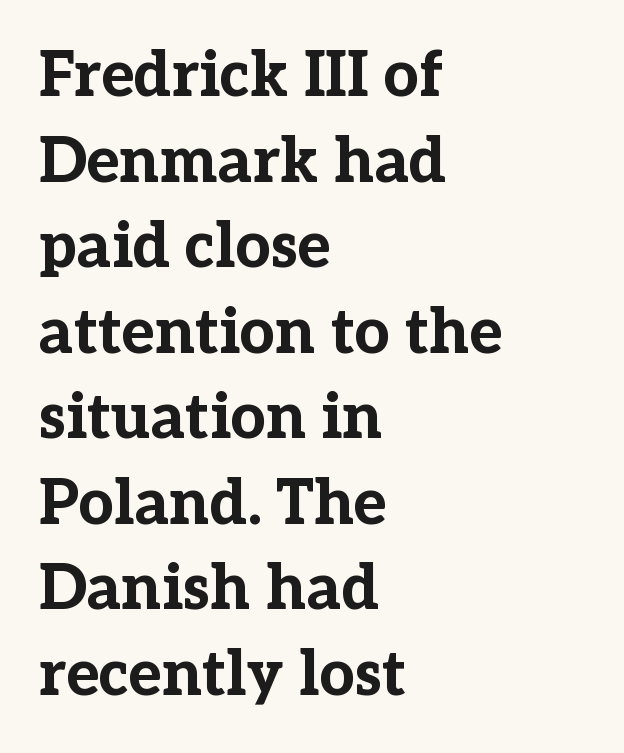
{"serif": "yes", "italic": "no", "bold": "yes", "weight": "bold", "width": "normal", "stroke_contrast": "low", "x_height": "medium", "monospaced": "no", "underline": "no", "align": "left", "line_spacing": "normal", "line_spacing_ratio": 1.38, "letter_spacing": "normal", "letter_spacing_em": 0.0, "glyph_px": 62}
